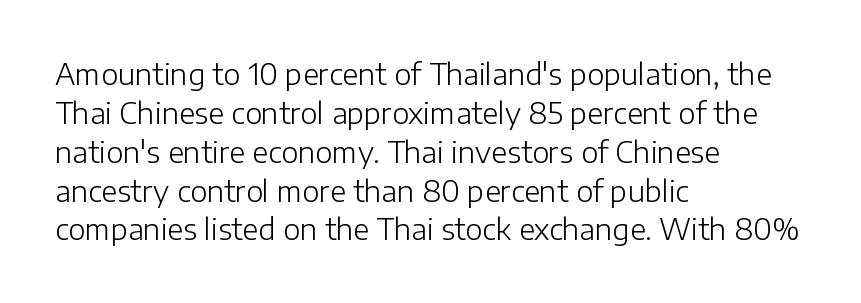
The image shows 29 px light sans-serif type, upright; set left-aligned, normal line spacing (1.34x), normal letter spacing, not underlined; low stroke contrast and a medium x-height.
